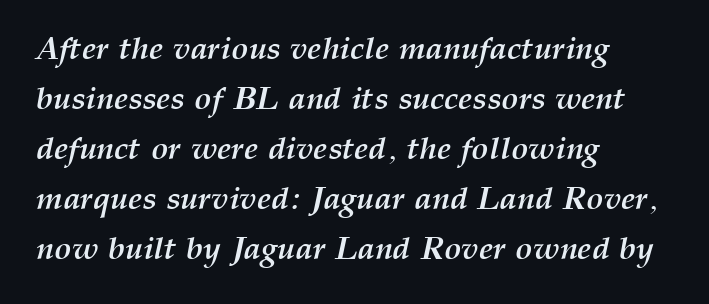
The image shows 32 px semibold type, italic (leaning right); set left-aligned, normal line spacing (1.56x), normal letter spacing, not underlined; medium stroke contrast and a medium x-height.
